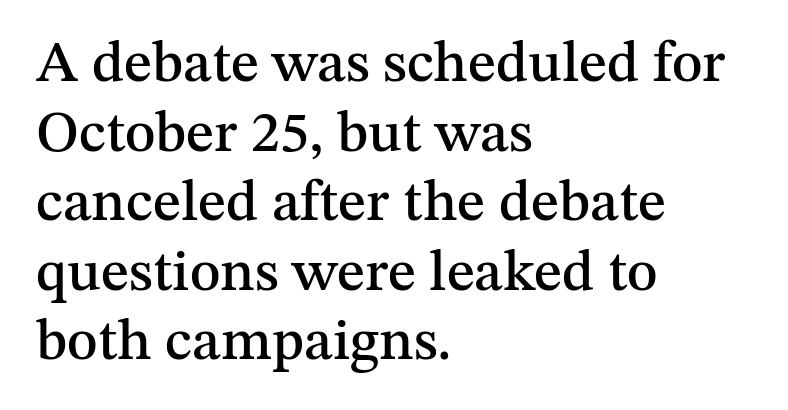
Q: Is the text italic (slanted)? A: No, it is upright.
Q: Is the typeface a serif or a sans-serif typeface? A: Serif.
Q: Is the text underlined? A: No.
Q: How is the paragraph aligned? A: Left-aligned.
Q: Is the spacing between letters normal or unusually wide? A: Normal.
Q: Width (condensed, normal, or wide)? A: Normal.
Q: Stroke contrast? A: Medium.
Q: x-height? A: Medium.
Q: Monospaced? A: No.
